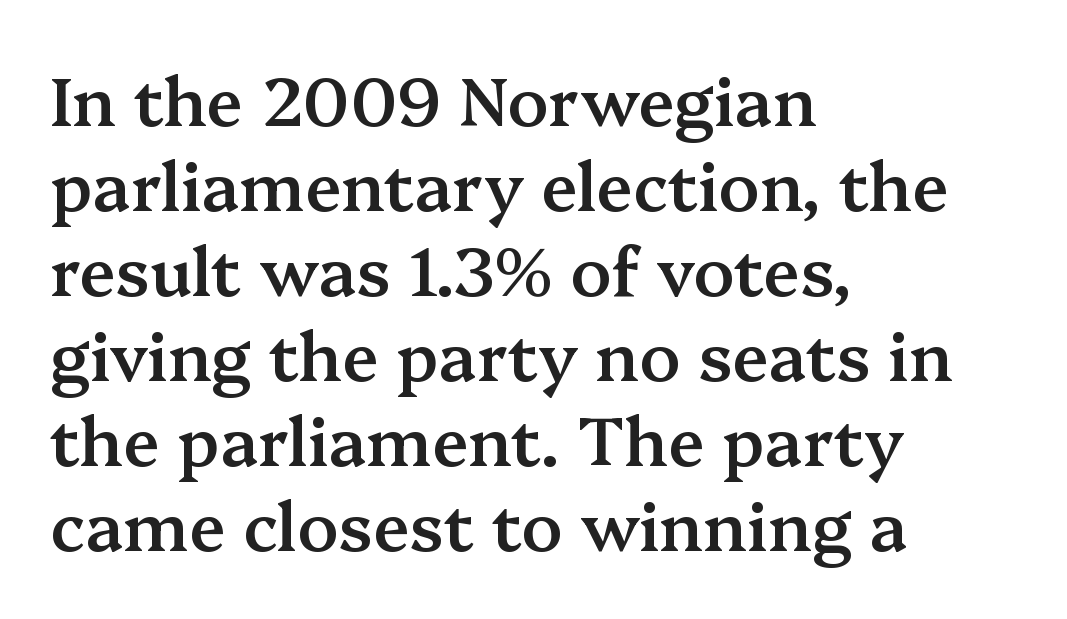
Q: Is the text bold? A: Semi-bold.
Q: Is the text italic (slanted)? A: No, it is upright.
Q: Is the typeface a serif or a sans-serif typeface? A: Serif.
Q: Is the text underlined? A: No.
Q: How is the paragraph aligned? A: Left-aligned.
Q: Is the spacing between letters normal or unusually wide? A: Normal.
Q: Is the spacing between lines tight, normal or loose? A: Normal.
Q: Width (condensed, normal, or wide)? A: Normal.
Q: Stroke contrast? A: Medium.
Q: x-height? A: Medium.
Q: Monospaced? A: No.
